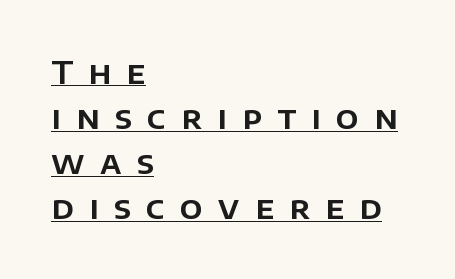
Q: Is the text italic (slanted)? A: No, it is upright.
Q: Is the typeface a serif or a sans-serif typeface? A: Sans-serif.
Q: Is the text underlined? A: Yes.
Q: How is the paragraph aligned? A: Left-aligned.
Q: Is the spacing between letters normal or unusually wide? A: Unusually wide.
Q: Is the spacing between lines tight, normal or loose? A: Normal.
Q: Width (condensed, normal, or wide)? A: Normal.
Q: Stroke contrast? A: Low.
Q: x-height? A: Large.
Q: Monospaced? A: No.
